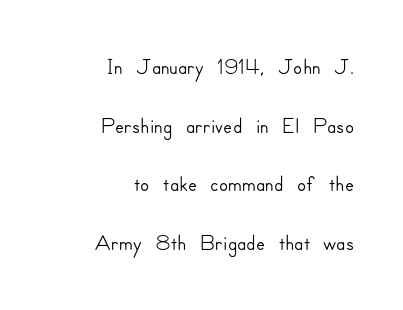
Q: Is the text italic (slanted)? A: No, it is upright.
Q: Is the typeface a serif or a sans-serif typeface? A: Sans-serif.
Q: Is the text underlined? A: No.
Q: How is the paragraph aligned? A: Right-aligned.
Q: Is the spacing between letters normal or unusually wide? A: Normal.
Q: Width (condensed, normal, or wide)? A: Normal.
Q: Stroke contrast? A: Low.
Q: x-height? A: Small.
Q: Monospaced? A: No.
